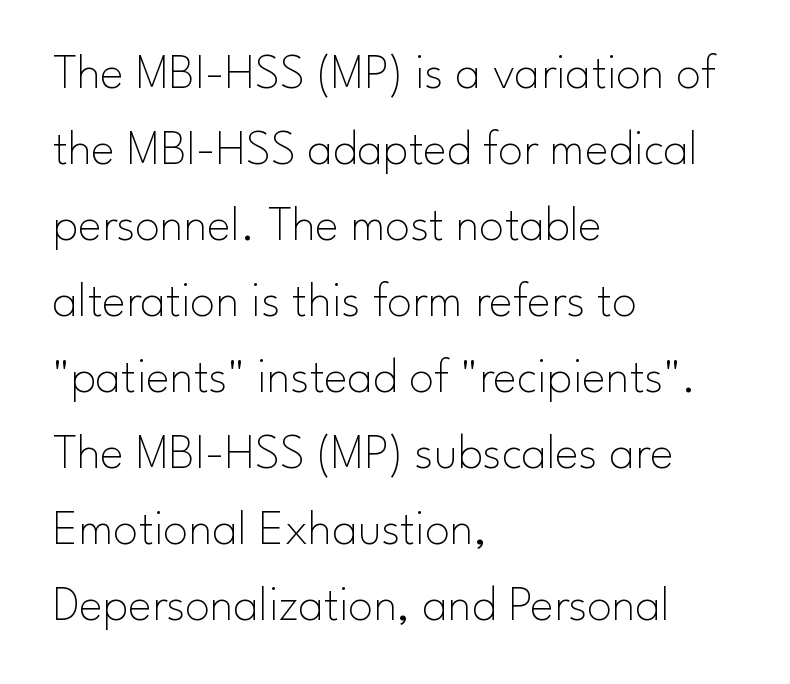
Q: Is the text bold? A: No.
Q: Is the text italic (slanted)? A: No, it is upright.
Q: Is the typeface a serif or a sans-serif typeface? A: Sans-serif.
Q: Is the text underlined? A: No.
Q: How is the paragraph aligned? A: Left-aligned.
Q: Is the spacing between letters normal or unusually wide? A: Normal.
Q: Is the spacing between lines tight, normal or loose? A: Normal.
Q: Width (condensed, normal, or wide)? A: Normal.
Q: Stroke contrast? A: Low.
Q: x-height? A: Small.
Q: Monospaced? A: No.
